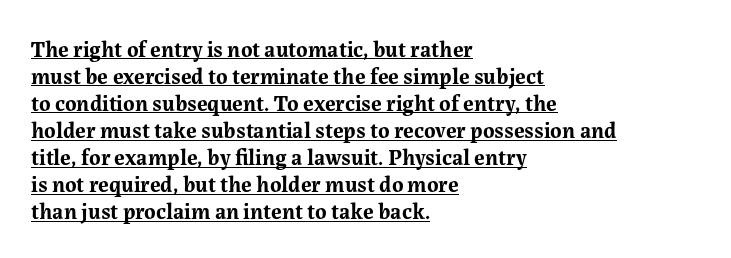
{"italic": "no", "bold": "yes", "underline": "yes", "align": "left", "line_spacing_ratio": 1.23, "letter_spacing": "normal", "letter_spacing_em": 0.0, "glyph_px": 22}
